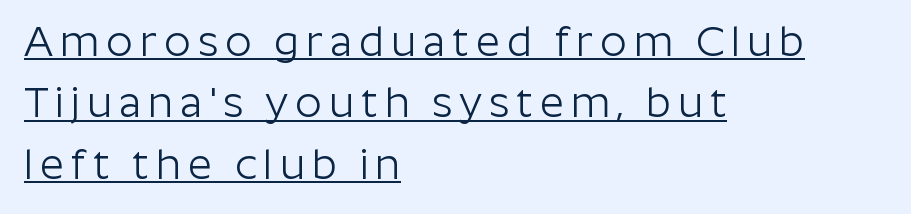
The font's upright variant was chosen for this text. This is underlined copy, the kind a proofreader might mark for attention. A quiet, ordinary-to-light weight characterises the typeface. Note the varied advance widths — an 'i' is clearly narrower than an 'm'. Reading down the column, the eye jumps a familiar distance to each next line.
